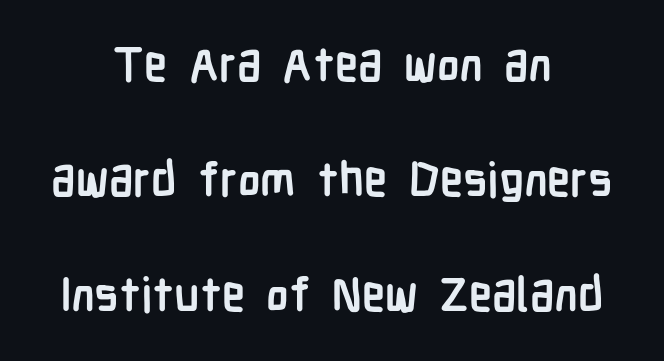
The image shows 47 px semibold, condensed sans-serif type, upright; set centered, loose line spacing (2.45x), normal letter spacing, not underlined; low stroke contrast and a medium x-height.
